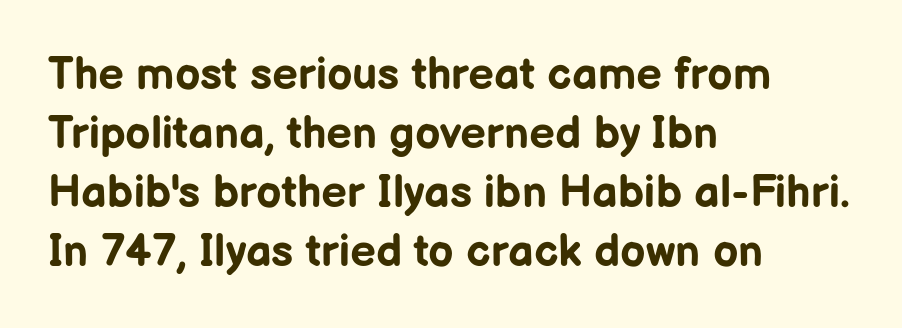
Q: Is the text bold? A: Yes.
Q: Is the text italic (slanted)? A: No, it is upright.
Q: Is the typeface a serif or a sans-serif typeface? A: Sans-serif.
Q: Is the text underlined? A: No.
Q: How is the paragraph aligned? A: Left-aligned.
Q: Is the spacing between letters normal or unusually wide? A: Normal.
Q: Is the spacing between lines tight, normal or loose? A: Normal.
Q: Width (condensed, normal, or wide)? A: Normal.
Q: Stroke contrast? A: Low.
Q: x-height? A: Medium.
Q: Monospaced? A: No.
